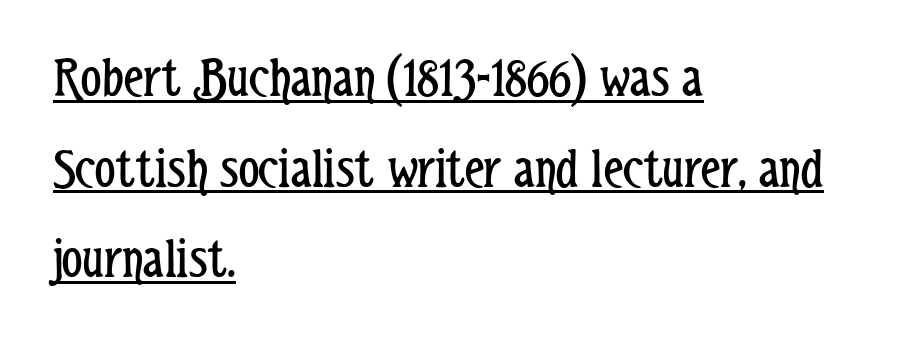
Q: Is the text bold? A: No.
Q: Is the text italic (slanted)? A: No, it is upright.
Q: Is the typeface a serif or a sans-serif typeface? A: Sans-serif.
Q: Is the text underlined? A: Yes.
Q: How is the paragraph aligned? A: Left-aligned.
Q: Is the spacing between letters normal or unusually wide? A: Normal.
Q: Is the spacing between lines tight, normal or loose? A: Normal.
Q: Width (condensed, normal, or wide)? A: Condensed.
Q: Stroke contrast? A: Low.
Q: x-height? A: Medium.
Q: Monospaced? A: No.
